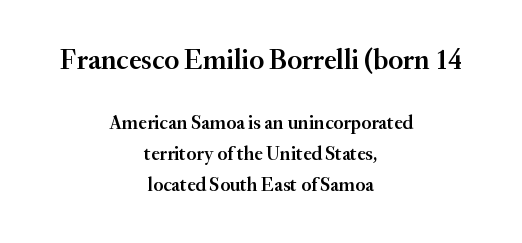
Spacing verdict: proportional, widths tailored to each character. The lettering stays uniformly vertical, giving the passage a roman look. Layout note: lines centered. The block of text has a typical density, with ordinary space between rows. Large over small — that's the arrangement of the two blocks here.
